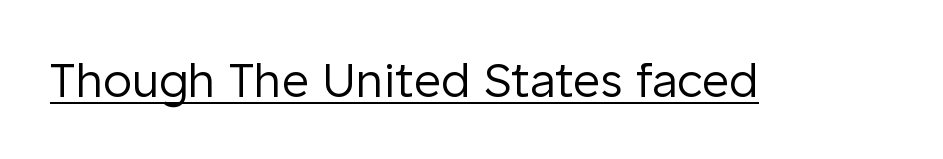
{"serif": "no", "italic": "no", "bold": "no", "weight": "regular", "width": "normal", "stroke_contrast": "low", "x_height": "medium", "monospaced": "no", "underline": "yes", "letter_spacing": "normal", "letter_spacing_em": 0.0, "glyph_px": 47}
